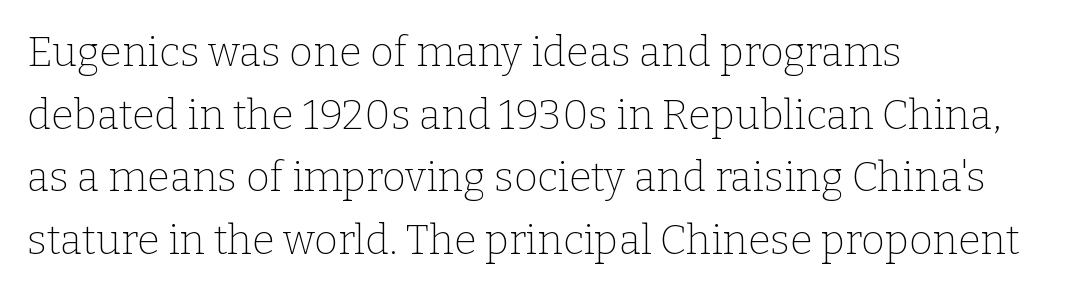
Q: Is the text bold? A: No.
Q: Is the text italic (slanted)? A: No, it is upright.
Q: Is the typeface a serif or a sans-serif typeface? A: Serif.
Q: Is the text underlined? A: No.
Q: How is the paragraph aligned? A: Left-aligned.
Q: Is the spacing between letters normal or unusually wide? A: Normal.
Q: Is the spacing between lines tight, normal or loose? A: Normal.
Q: Width (condensed, normal, or wide)? A: Normal.
Q: Stroke contrast? A: Low.
Q: x-height? A: Medium.
Q: Monospaced? A: No.
